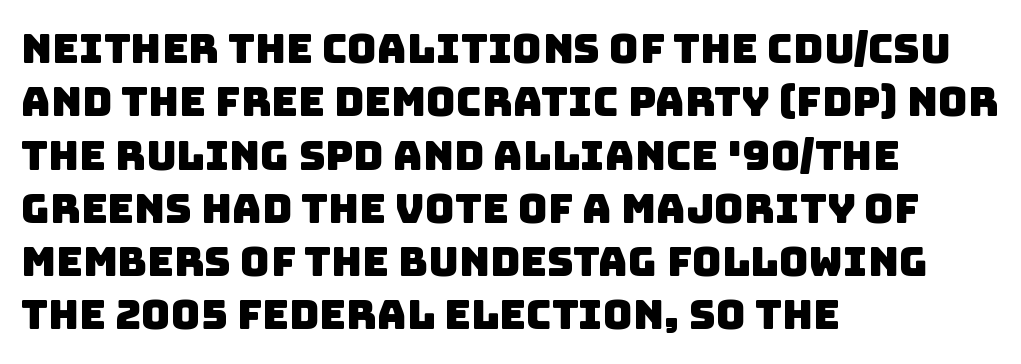
Interline gaps are of average width in this sample. Decoration check: the copy has no underline. Do the characters align in a grid? No, the font is proportional. Characters follow at the spacing the type designer built in.
